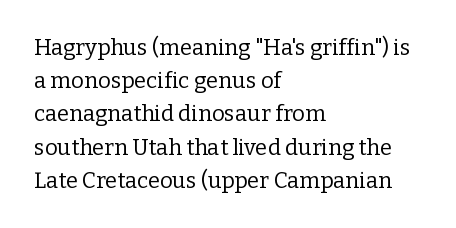
Q: Is the text bold? A: No.
Q: Is the text italic (slanted)? A: No, it is upright.
Q: Is the text underlined? A: No.
Q: How is the paragraph aligned? A: Left-aligned.
Q: Is the spacing between letters normal or unusually wide? A: Normal.
Q: Is the spacing between lines tight, normal or loose? A: Normal.
